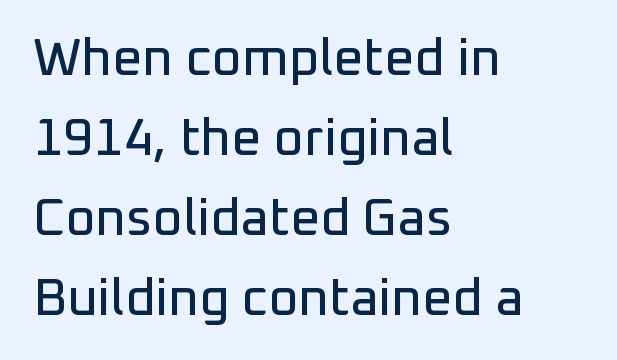
The image shows 52 px sans-serif type, upright; set left-aligned, normal line spacing (1.54x), normal letter spacing, not underlined; low stroke contrast and a medium x-height.
